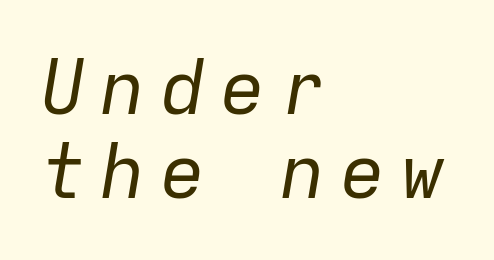
The image shows 76 px regular-weight type, italic (leaning right), monospaced; set left-aligned, tight line spacing (1.1x), not underlined; low stroke contrast and a medium x-height.
